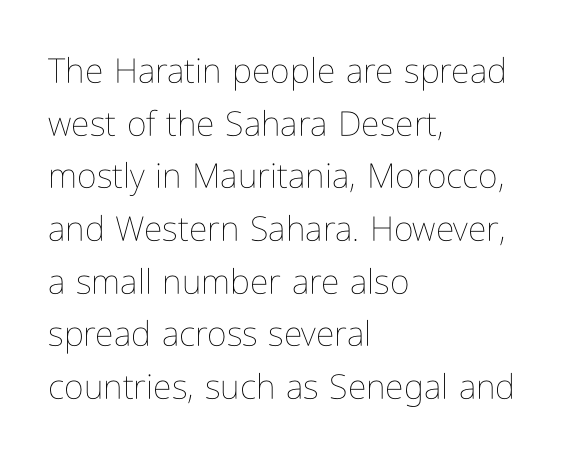
Q: Is the text bold? A: No.
Q: Is the text italic (slanted)? A: No, it is upright.
Q: Is the text underlined? A: No.
Q: How is the paragraph aligned? A: Left-aligned.
Q: Is the spacing between letters normal or unusually wide? A: Normal.
Q: Is the spacing between lines tight, normal or loose? A: Normal.
Q: Width (condensed, normal, or wide)? A: Condensed.
Q: Stroke contrast? A: Low.
Q: x-height? A: Medium.
Q: Monospaced? A: No.
